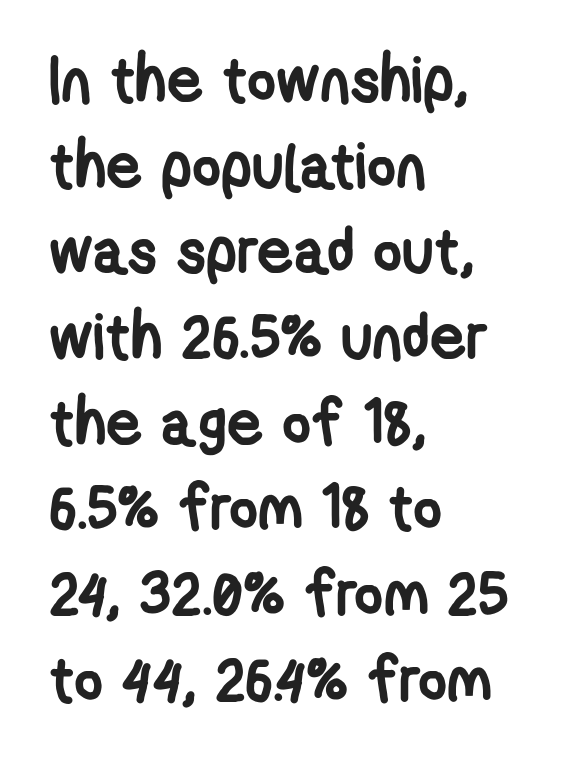
The image shows 63 px semibold, condensed sans-serif type; set left-aligned, normal line spacing (1.36x), normal letter spacing, not underlined; low stroke contrast and a medium x-height.
